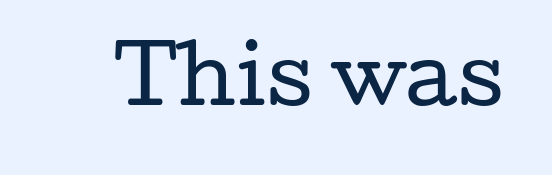
Q: Is the text bold? A: No.
Q: Is the text italic (slanted)? A: No, it is upright.
Q: Is the typeface a serif or a sans-serif typeface? A: Serif.
Q: Is the text underlined? A: No.
Q: Is the spacing between letters normal or unusually wide? A: Normal.
Q: Width (condensed, normal, or wide)? A: Wide.
Q: Stroke contrast? A: Low.
Q: x-height? A: Medium.
Q: Monospaced? A: No.
